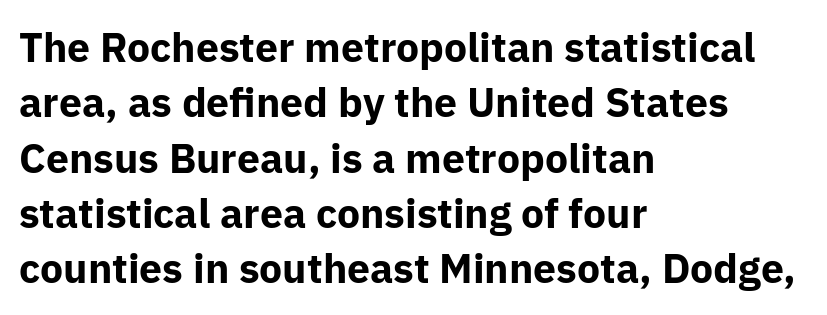
{"serif": "no", "italic": "no", "bold": "yes", "weight": "bold", "width": "normal", "stroke_contrast": "low", "x_height": "medium", "monospaced": "no", "underline": "no", "align": "left", "line_spacing": "normal", "line_spacing_ratio": 1.35, "letter_spacing": "normal", "letter_spacing_em": 0.0, "glyph_px": 41}
